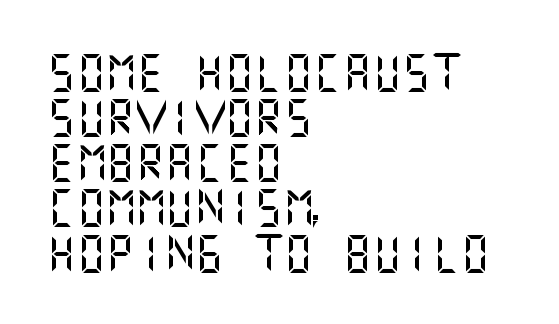
{"serif": "no", "italic": "no", "width": "normal", "stroke_contrast": "medium", "x_height": "large", "underline": "no", "align": "left", "line_spacing_ratio": 1.22, "letter_spacing": "normal", "letter_spacing_em": 0.0, "glyph_px": 37}
